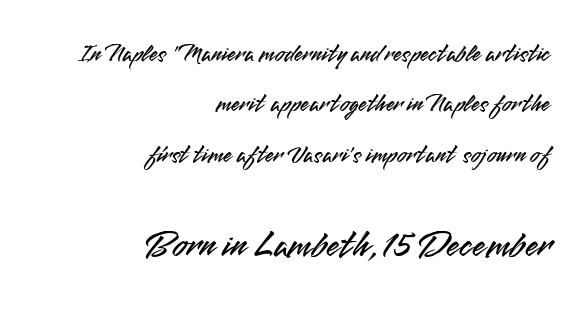
Q: Is the text italic (slanted)? A: Yes.
Q: Is the typeface a serif or a sans-serif typeface? A: Sans-serif.
Q: Is the text underlined? A: No.
Q: How is the paragraph aligned? A: Right-aligned.
Q: Is the spacing between letters normal or unusually wide? A: Normal.
Q: Is the spacing between lines tight, normal or loose? A: Loose.
Q: Which block of text is set in a larger size, the first (top) or the second (bottom)? A: The second (bottom) one.
Q: Width (condensed, normal, or wide)? A: Normal.
Q: Stroke contrast? A: Medium.
Q: x-height? A: Small.
Q: Monospaced? A: No.
